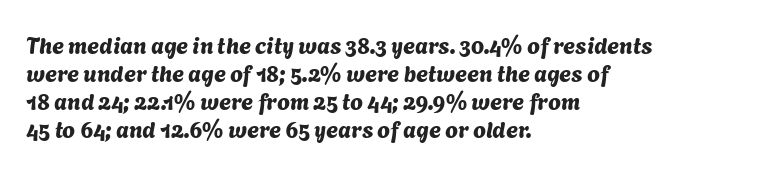
Spacing between characters is what you'd get straight out of the box. No word sits above an underline. Casual observation: everything's shoved over to the left.
